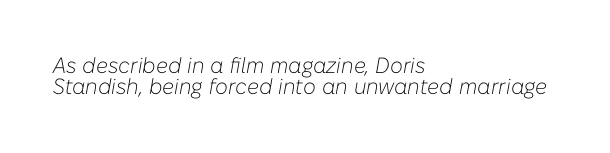
How would I describe the line gaps? Narrow and economical. Notice how the stems are inclined rather than vertical — that's the hallmark of italics. Where is the straight margin? On the left. Underline: absent. This is not heavy type; no bold has been used.
